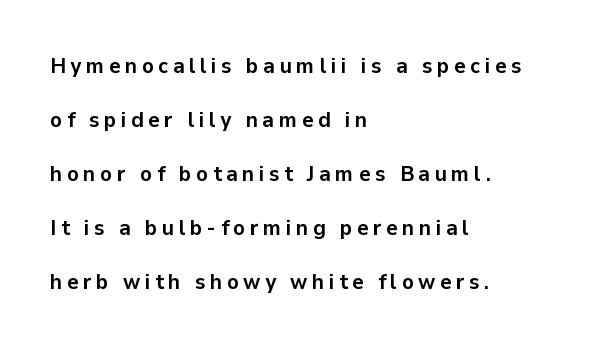
Q: Is the text bold? A: Yes.
Q: Is the text italic (slanted)? A: No, it is upright.
Q: Is the text underlined? A: No.
Q: How is the paragraph aligned? A: Left-aligned.
Q: Is the spacing between letters normal or unusually wide? A: Unusually wide.
Q: Is the spacing between lines tight, normal or loose? A: Loose.
